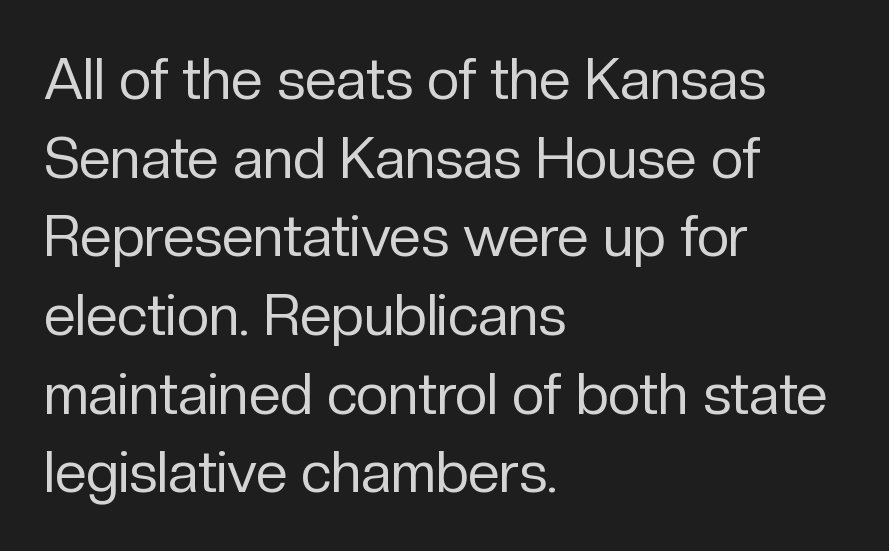
Horizontal bands of white between lines are of average thickness. This rendering leaves character spacing at its baseline value. The paragraph has a hard left edge and a soft right edge. If you drew a line through each stem, it would be perfectly vertical.
